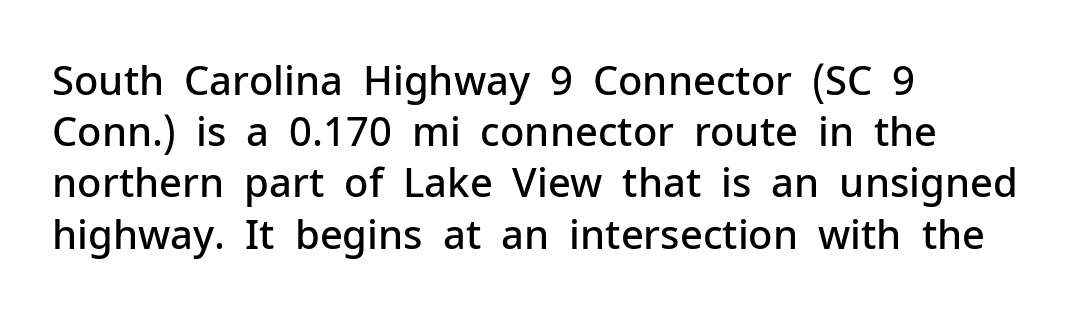
{"serif": "no", "italic": "no", "bold": "semi", "weight": "semibold", "width": "normal", "stroke_contrast": "low", "x_height": "medium", "monospaced": "no", "underline": "no", "align": "left", "line_spacing": "normal", "line_spacing_ratio": 1.28, "letter_spacing": "normal", "letter_spacing_em": 0.0, "glyph_px": 40}
